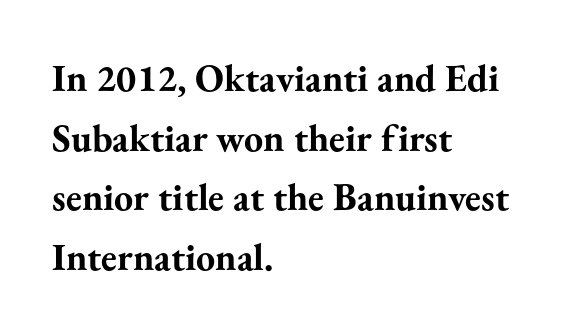
The image shows 38 px bold serif type, upright; set left-aligned, normal line spacing (1.57x), normal letter spacing, not underlined; medium stroke contrast and a small x-height.
